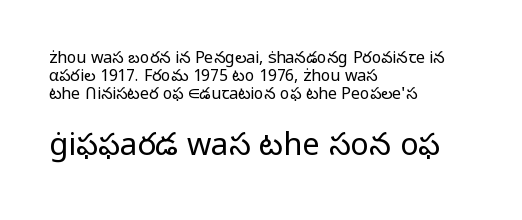
A clean baseline with only descenders dipping below it. Is this a heavy cut? Hardly; it is regular or lighter. Typesetter's note — lower block bumped up in size, upper block left smaller. The letters stand upright; this is a roman face. Which margin do the lines hug? The left one — the right edge is uneven.
